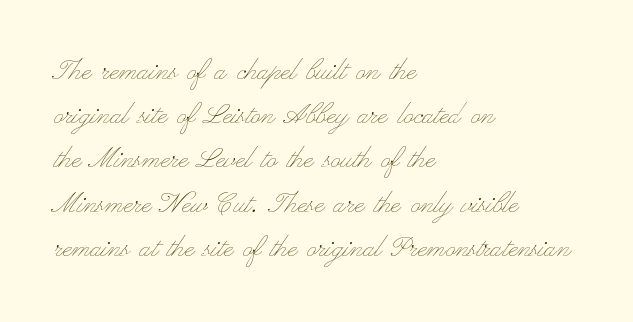
{"bold": "no", "weight": "thin", "width": "wide", "stroke_contrast": "low", "x_height": "small", "monospaced": "no", "underline": "no", "align": "left", "line_spacing": "normal", "line_spacing_ratio": 1.3, "letter_spacing": "normal", "letter_spacing_em": 0.0, "glyph_px": 34}
